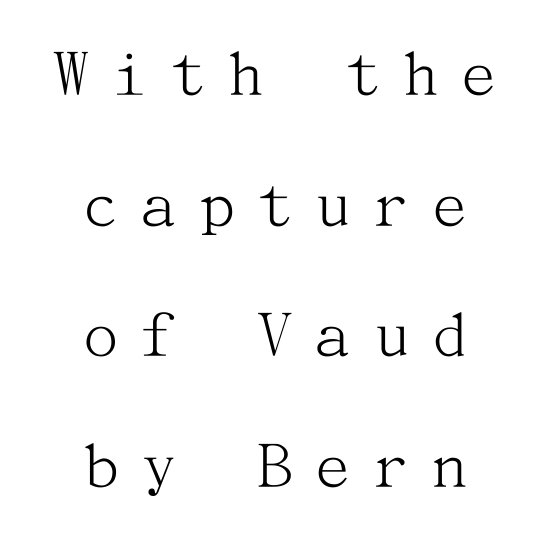
Q: Is the text bold? A: No.
Q: Is the text italic (slanted)? A: No, it is upright.
Q: Is the typeface a serif or a sans-serif typeface? A: Serif.
Q: Is the text underlined? A: No.
Q: How is the paragraph aligned? A: Centered.
Q: Is the spacing between letters normal or unusually wide? A: Unusually wide.
Q: Width (condensed, normal, or wide)? A: Normal.
Q: Stroke contrast? A: Medium.
Q: x-height? A: Medium.
